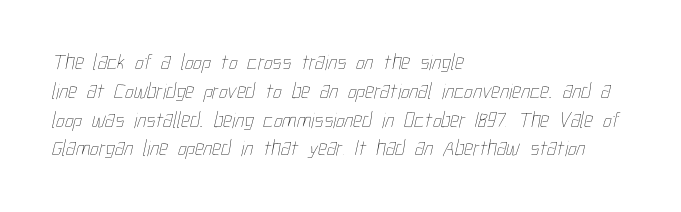
Normally led — the rows are evenly, conventionally spaced. Standard letterfit; no display-style spreading of the glyphs. Underline: absent. Short and long lines alike share a common starting point at left.
